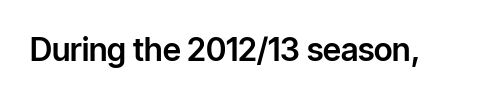
{"serif": "no", "italic": "no", "width": "normal", "stroke_contrast": "low", "x_height": "medium", "monospaced": "no", "underline": "no", "letter_spacing": "normal", "letter_spacing_em": 0.0, "glyph_px": 32}
